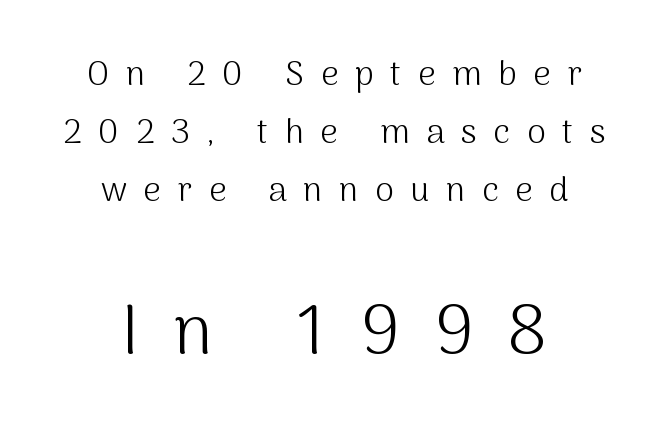
{"serif": "no", "italic": "no", "bold": "no", "weight": "light", "width": "normal", "stroke_contrast": "medium", "x_height": "medium", "monospaced": "no", "underline": "no", "align": "center", "line_spacing_ratio": 1.71, "letter_spacing": "wide", "letter_spacing_em": 0.49, "larger_block": "second", "size_ratio": 2.03, "glyph_px": 69}
